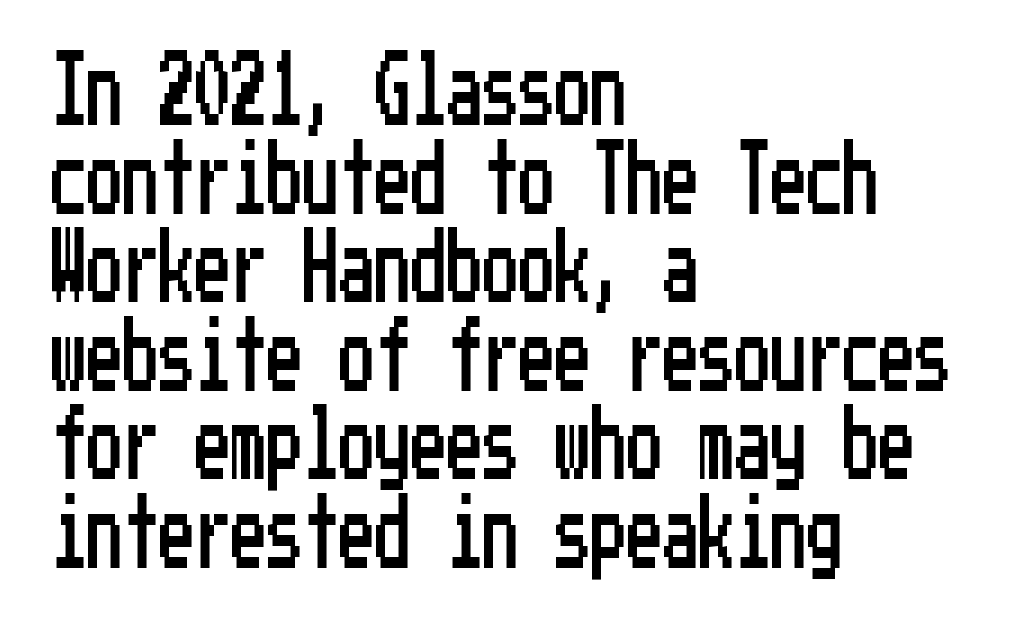
The image shows 72 px condensed sans-serif type, upright; set left-aligned, line spacing 1.23x, normal letter spacing, not underlined; low stroke contrast and a medium x-height.
